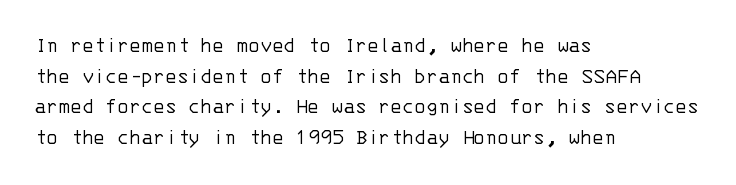
The image shows 22 px text type, upright; set left-aligned, normal line spacing (1.39x), normal letter spacing, not underlined.
